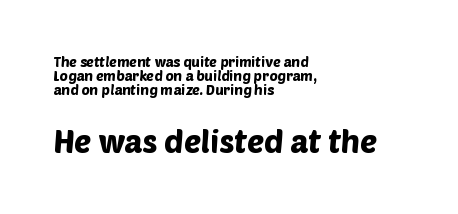
Baseline-to-baseline distance is barely more than the letter height. Where is the straight margin? On the left. Stroke terminals: plain, sans-serif. Each row of text sits above clean, open space. The rendering uses natural spacing where letterforms have individual widths. The letterforms sit shoulder to shoulder at normal distance.
